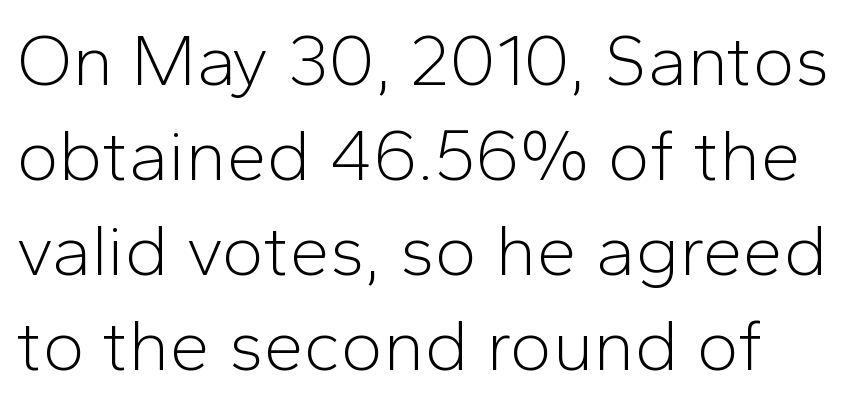
You could not count columns in this text — the font is proportionally spaced. Is this a sans? Yes — the strokes have no serifs. Nothing heavy about these letters — not bold at all. The rendering keeps characters at their native spacing.
